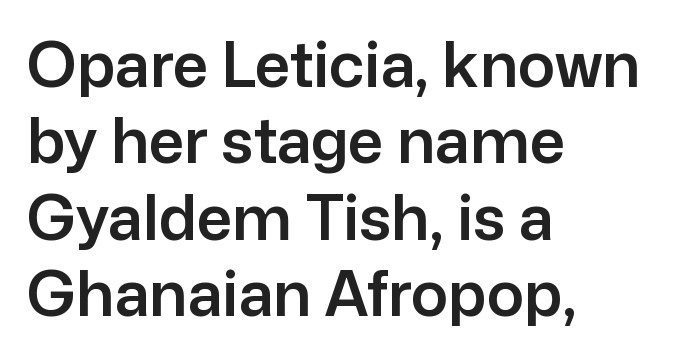
{"serif": "no", "italic": "no", "width": "normal", "stroke_contrast": "low", "x_height": "medium", "monospaced": "no", "underline": "no", "align": "left", "line_spacing_ratio": 1.23, "letter_spacing": "normal", "letter_spacing_em": 0.0, "glyph_px": 62}
